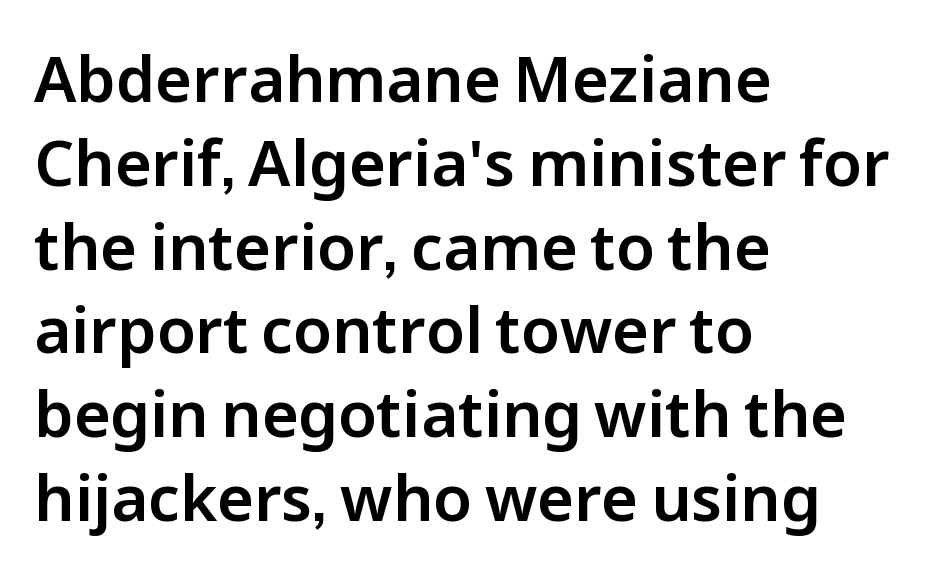
{"serif": "no", "italic": "no", "width": "normal", "stroke_contrast": "low", "x_height": "medium", "monospaced": "no", "underline": "no", "align": "left", "line_spacing": "normal", "line_spacing_ratio": 1.33, "letter_spacing": "normal", "letter_spacing_em": 0.0, "glyph_px": 63}
